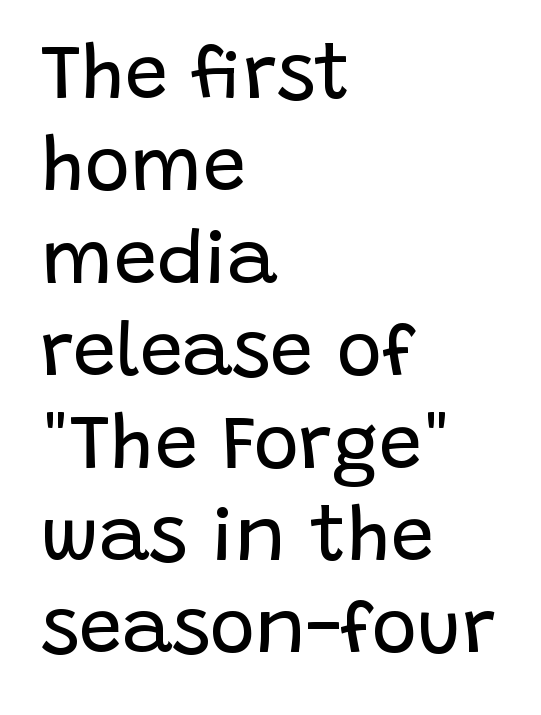
The letters look calm and open, with moderate or lighter stems. This is roman type, the default non-slanted kind. No word sits above an underline. Glyph-to-glyph distance matches everyday printed text. This rendering uses left alignment, leaving the right contour irregular. You could not count columns in this text — the font is proportionally spaced.
